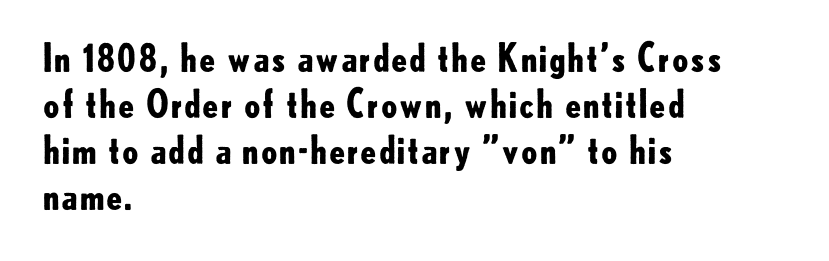
The image shows 38 px bold sans-serif type, upright; set left-aligned, line spacing 1.21x, normal letter spacing, not underlined; low stroke contrast and a small x-height.
